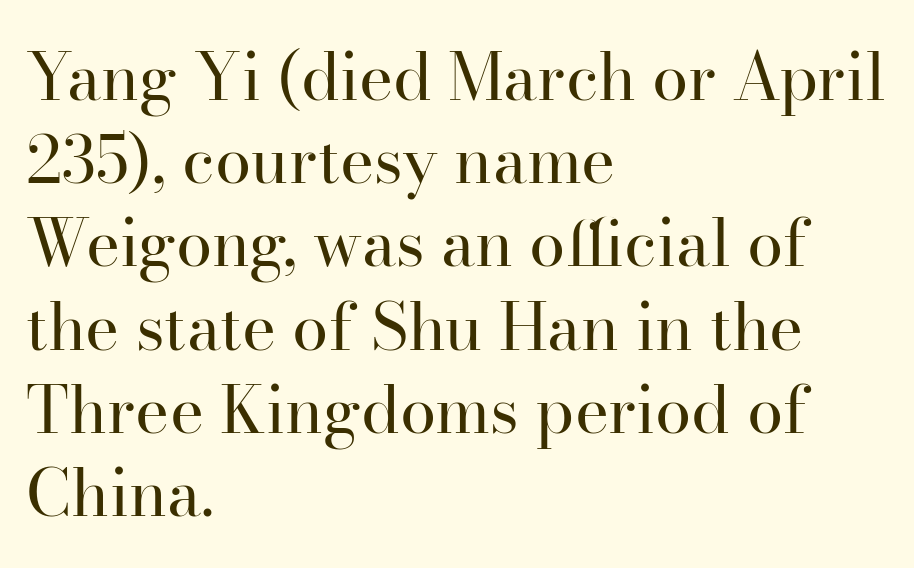
The image shows 65 px regular-weight serif type, upright; set left-aligned, normal line spacing (1.28x), normal letter spacing, not underlined; high stroke contrast and a small x-height.
